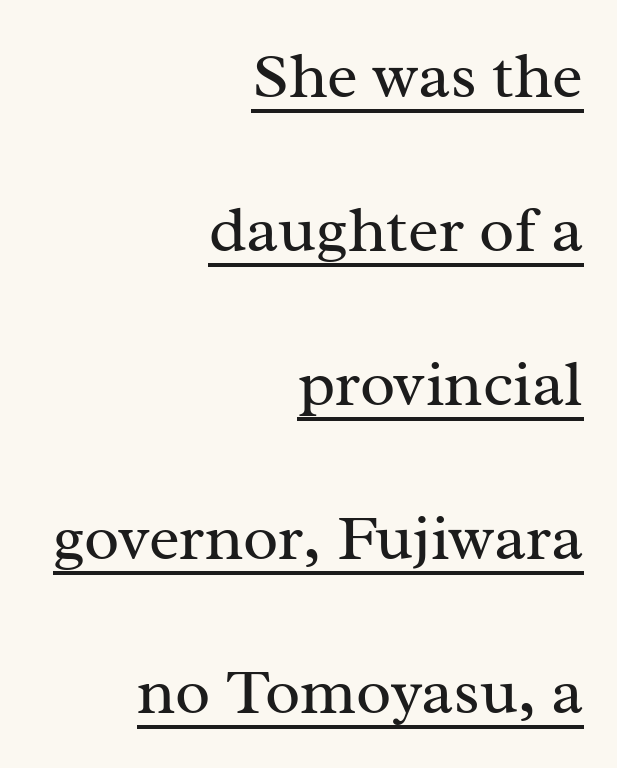
The image shows 65 px regular-weight serif type, upright; set right-aligned, loose line spacing (2.37x), normal letter spacing, underlined; medium stroke contrast and a medium x-height.
